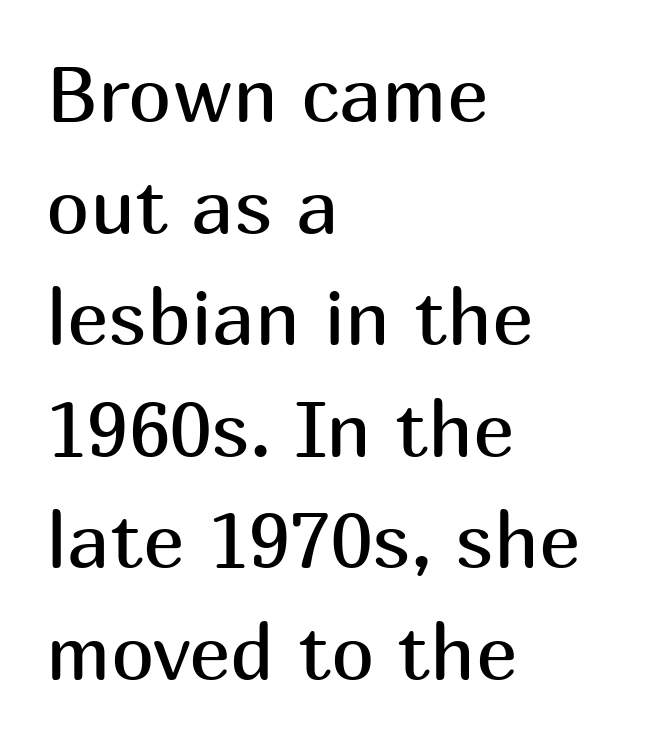
How would I describe the line gaps? Plain and ordinary. Left-aligned paragraph, ragged on the right. Is the type heavy? It reads as light-to-regular instead. Nothing sits at the stroke ends, so this counts as sans-serif. The passage shown has conventional tracking throughout. Style check: upright.
